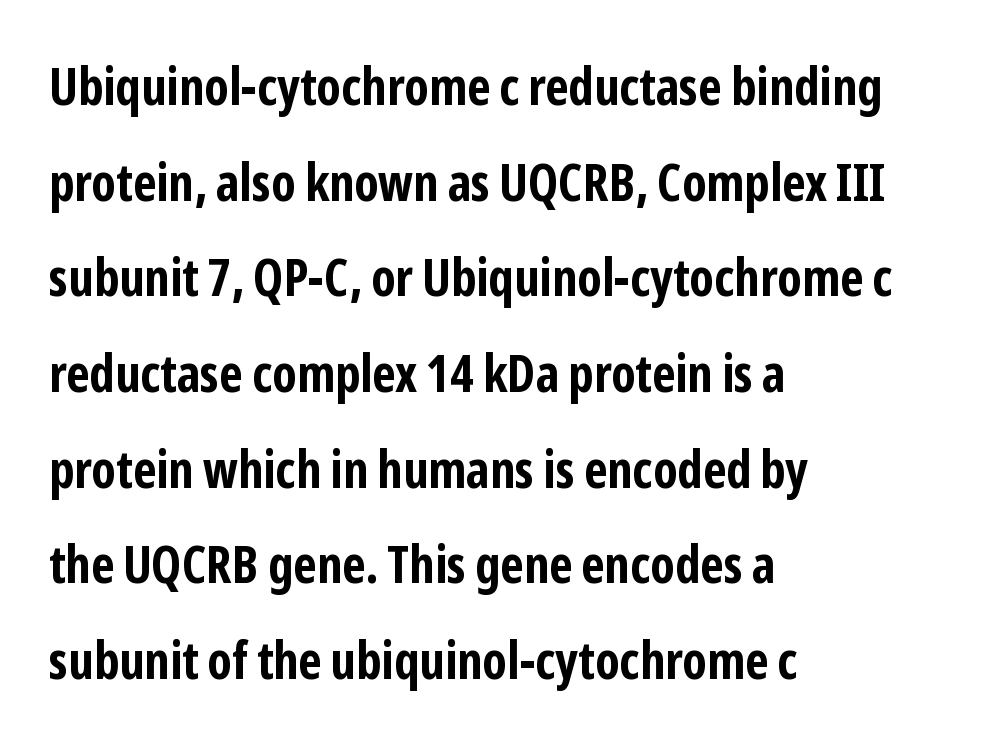
Q: Is the text bold? A: Yes.
Q: Is the text italic (slanted)? A: No, it is upright.
Q: Is the typeface a serif or a sans-serif typeface? A: Sans-serif.
Q: Is the text underlined? A: No.
Q: How is the paragraph aligned? A: Left-aligned.
Q: Is the spacing between letters normal or unusually wide? A: Normal.
Q: Width (condensed, normal, or wide)? A: Condensed.
Q: Stroke contrast? A: Low.
Q: x-height? A: Medium.
Q: Monospaced? A: No.
